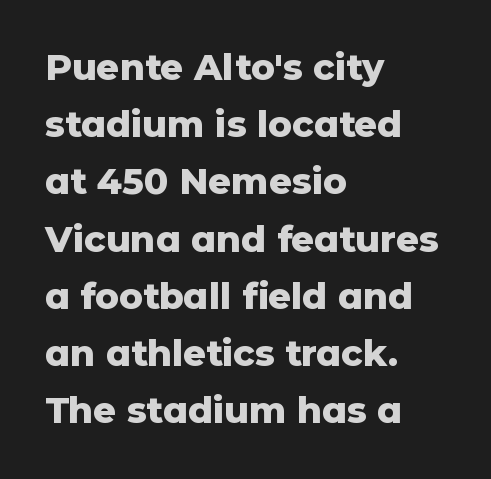
{"serif": "no", "italic": "no", "bold": "yes", "weight": "heavy", "width": "normal", "stroke_contrast": "low", "x_height": "medium", "monospaced": "no", "underline": "no", "align": "left", "line_spacing": "normal", "line_spacing_ratio": 1.59, "letter_spacing": "normal", "letter_spacing_em": 0.0, "glyph_px": 36}
